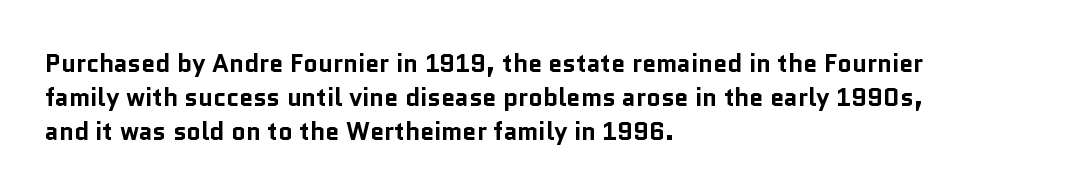
Q: Is the text bold? A: Yes.
Q: Is the text italic (slanted)? A: No, it is upright.
Q: Is the text underlined? A: No.
Q: How is the paragraph aligned? A: Left-aligned.
Q: Is the spacing between letters normal or unusually wide? A: Normal.
Q: Is the spacing between lines tight, normal or loose? A: Normal.
